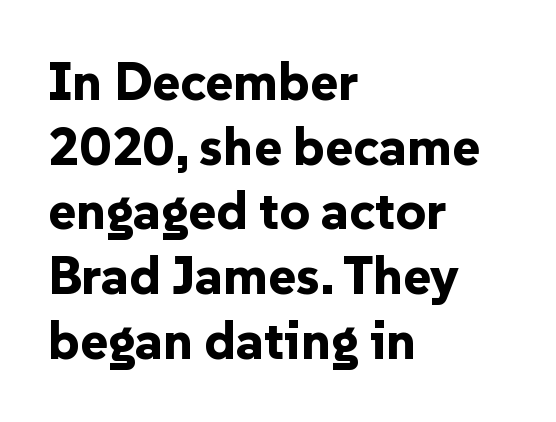
Beneath every word, the page is bare. Looks like regular typesetting: each glyph gets only the width it needs. Vertical strokes here are truly vertical. The strokes are fattened all the way to bold. Glyph-to-glyph distance matches everyday printed text.
